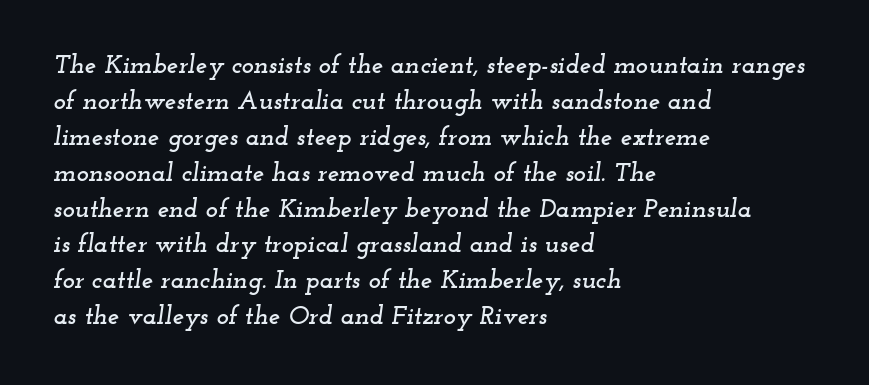
Q: Is the text italic (slanted)? A: Yes, it leans right by about 12 degrees.
Q: Is the text underlined? A: No.
Q: How is the paragraph aligned? A: Left-aligned.
Q: Is the spacing between letters normal or unusually wide? A: Normal.
Q: Is the spacing between lines tight, normal or loose? A: Normal.
